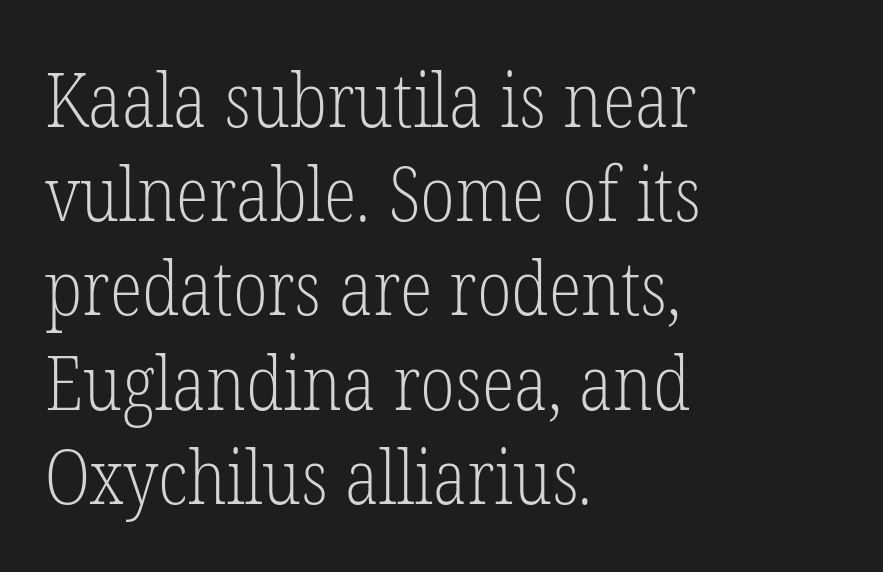
{"serif": "yes", "italic": "no", "bold": "no", "weight": "light", "width": "condensed", "stroke_contrast": "low", "x_height": "medium", "monospaced": "no", "underline": "no", "align": "left", "line_spacing_ratio": 1.24, "letter_spacing": "normal", "letter_spacing_em": 0.0, "glyph_px": 76}
